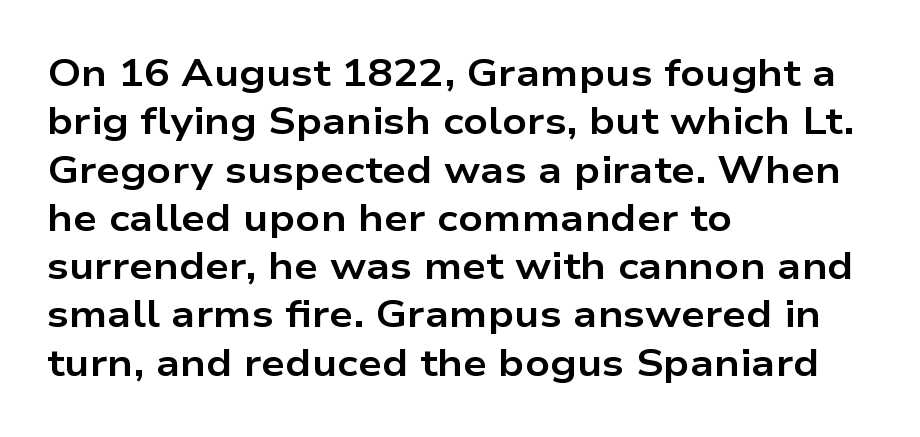
{"serif": "no", "italic": "no", "bold": "yes", "weight": "bold", "width": "wide", "stroke_contrast": "low", "x_height": "medium", "monospaced": "no", "underline": "no", "align": "left", "line_spacing": "normal", "line_spacing_ratio": 1.27, "letter_spacing": "normal", "letter_spacing_em": 0.0, "glyph_px": 38}
